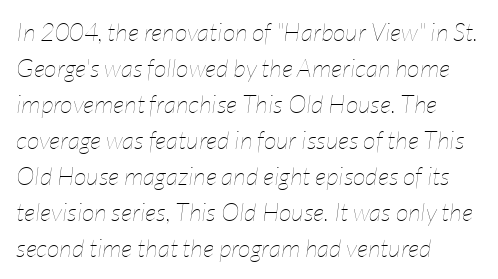
The image shows 25 px text type, italic (leaning right); set left-aligned, normal line spacing (1.44x), normal letter spacing, not underlined.
